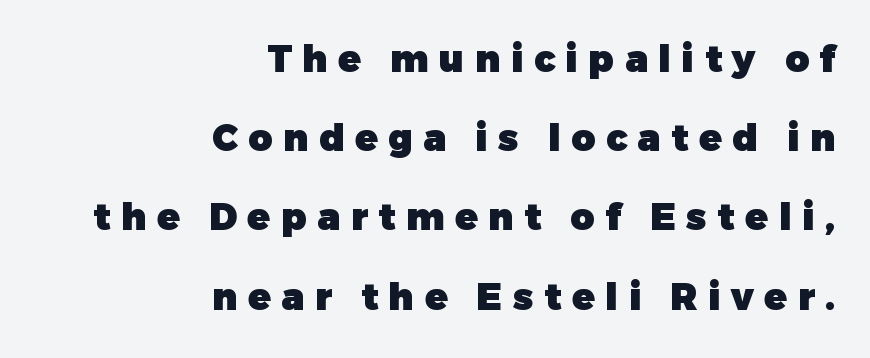
The rendering inserts visible extra space after every character. Descender tails drop into unmarked territory. Observe the absence of serifs on each vertical stroke in this sample. The paragraph has a hard right edge and a soft left edge. The vertical gap from one line to the next is large. Does the lettering tilt? It doesn't — this is upright.
